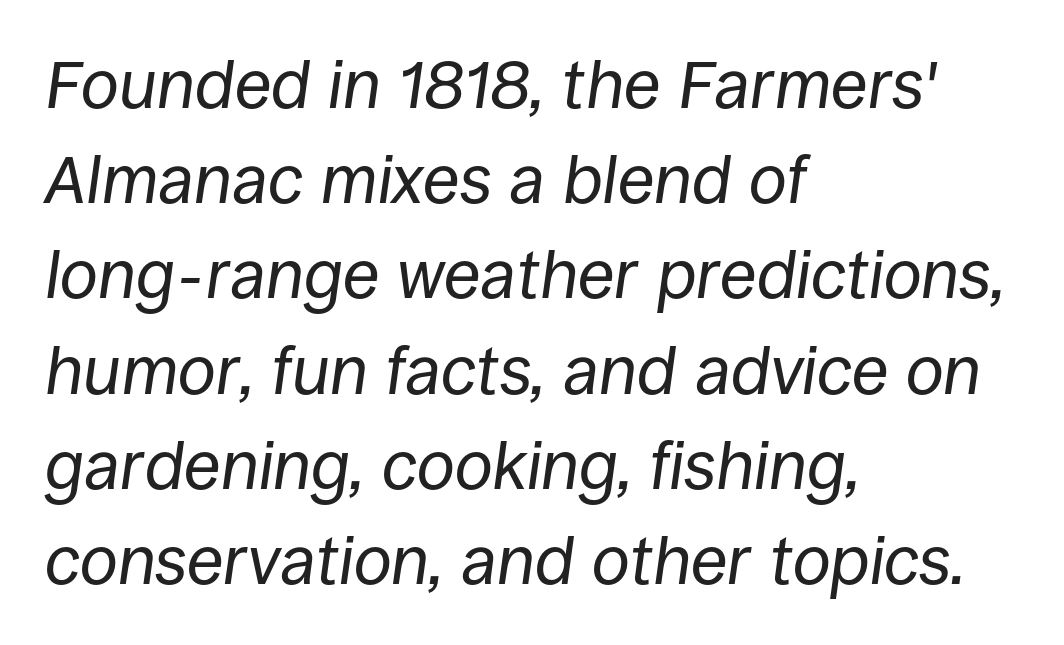
The strip under each line holds only bare page. A student would call this left alignment; a typographer would say flush left, rag right. Looking at the ascenders, they clearly lean. Between one letter and the next there's only the usual sliver of space. Spacing verdict: proportional, widths tailored to each character.
